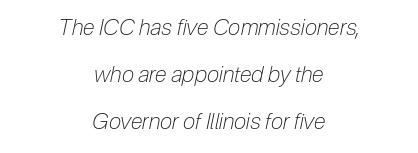
The image shows 22 px text type, italic (leaning right); set centered, loose line spacing (2.13x), normal letter spacing, not underlined.
